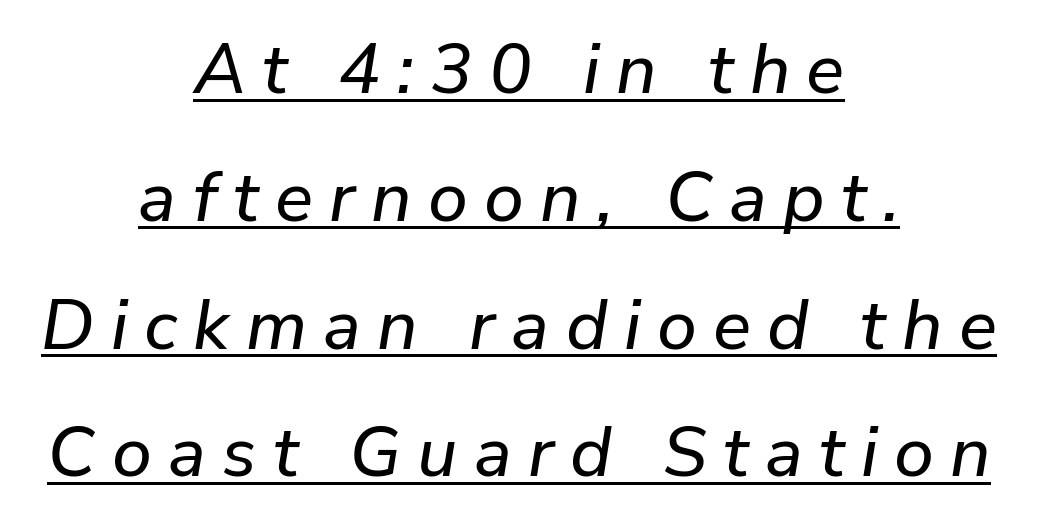
Q: Is the text italic (slanted)? A: Yes, it leans right by about 9 degrees.
Q: Is the text underlined? A: Yes.
Q: How is the paragraph aligned? A: Centered.
Q: Is the spacing between letters normal or unusually wide? A: Unusually wide.
Q: Width (condensed, normal, or wide)? A: Normal.
Q: Stroke contrast? A: Low.
Q: x-height? A: Medium.
Q: Monospaced? A: No.
